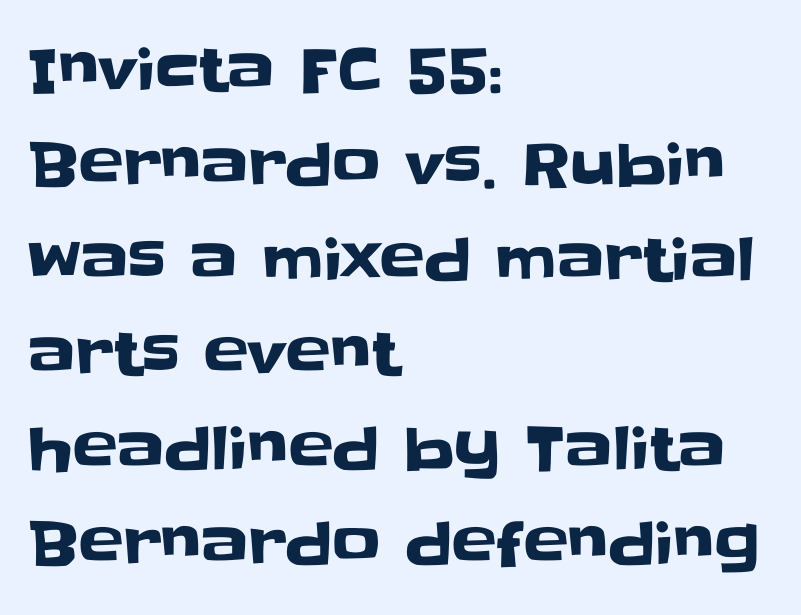
Horizontally, the lines are justified to the leading edge only. In terms of leading, this rendering sits right in the middle. Each letter's strokes conclude bluntly, with no projecting serifs. Looks like regular typesetting: each glyph gets only the width it needs. The rendering keeps characters at their native spacing.
